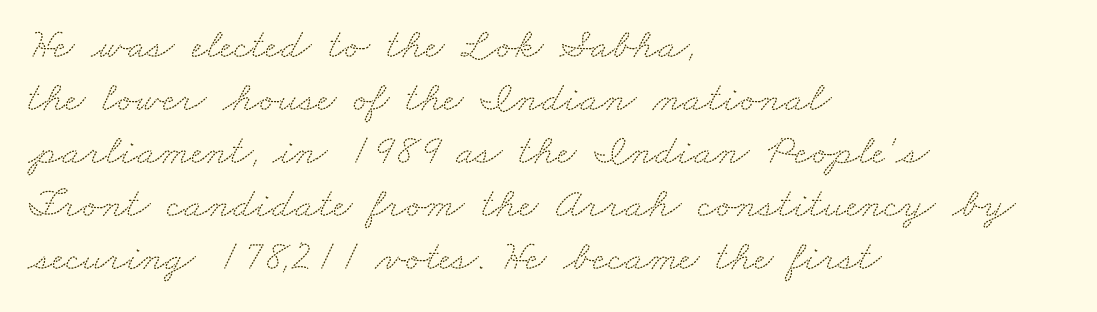
Each letter keeps its own natural width here, so spacing adapts to shape. The rendering keeps characters at their native spacing. The lines are quadded left. The text was rendered using a seriffed face with decorative stroke endings. Letters rest on an invisible, unmarked baseline.
